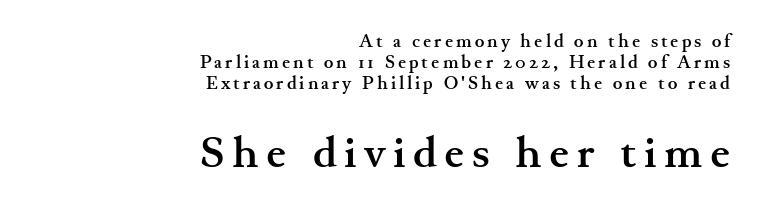
{"serif": "yes", "italic": "no", "bold": "yes", "weight": "semibold", "width": "wide", "stroke_contrast": "medium", "x_height": "small", "monospaced": "no", "underline": "no", "align": "right", "line_spacing_ratio": 1.16, "larger_block": "second", "size_ratio": 2.44, "glyph_px": 44}
